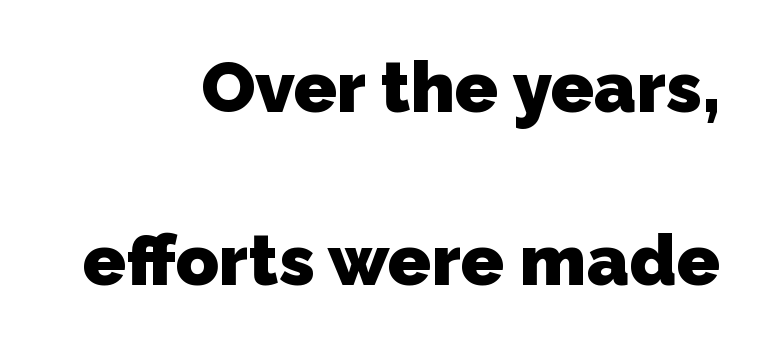
{"serif": "no", "bold": "yes", "weight": "heavy", "width": "normal", "stroke_contrast": "low", "x_height": "medium", "monospaced": "no", "underline": "no", "align": "right", "line_spacing": "loose", "line_spacing_ratio": 2.43, "letter_spacing": "normal", "letter_spacing_em": 0.0, "glyph_px": 71}
